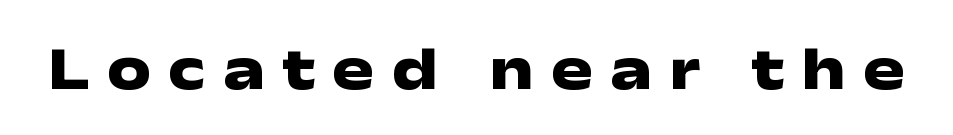
The image shows 62 px heavy, wide sans-serif type, upright; set unusually wide letter spacing (+0.28 em), not underlined; low stroke contrast and a medium x-height.
